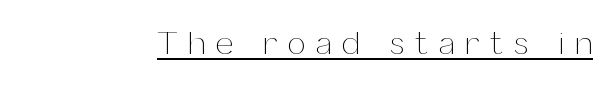
The image shows 32 px thin type, upright; set unusually wide letter spacing (+0.34 em), underlined; medium stroke contrast and a medium x-height.
